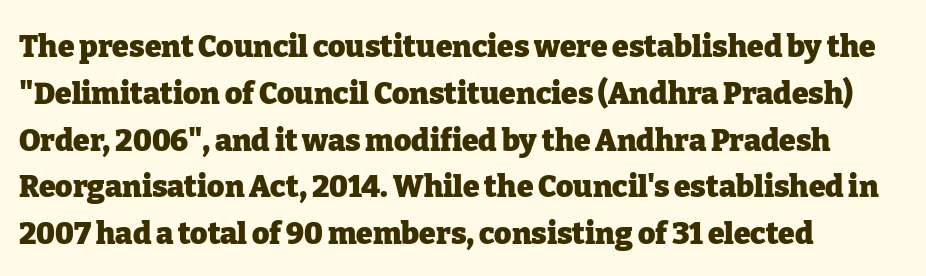
{"serif": "yes", "italic": "no", "bold": "yes", "weight": "heavy", "width": "normal", "stroke_contrast": "low", "x_height": "medium", "monospaced": "no", "underline": "no", "align": "left", "line_spacing": "normal", "line_spacing_ratio": 1.56, "letter_spacing": "normal", "letter_spacing_em": 0.0, "glyph_px": 30}
